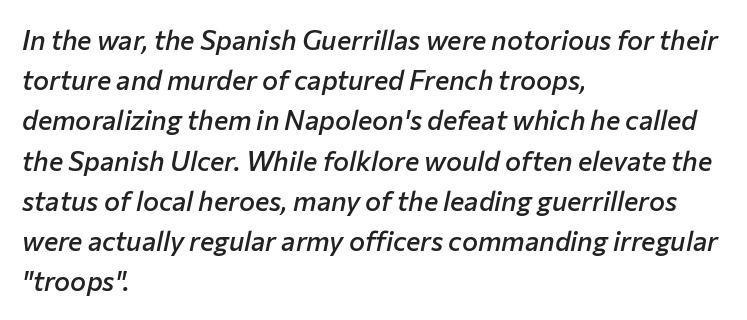
The typesetter chose a ragged-right arrangement here. The passage shown is semibold, sitting just below true bold. The rows are spaced the way most documents space them. Compared with typical body copy, the letter spacing here is the same. You can tell it's italic because the verticals aren't actually vertical.
